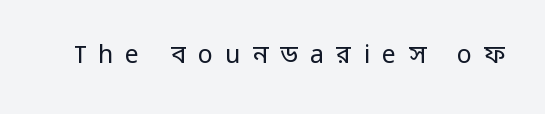
A roman cut, with each character standing at attention. Honestly, the letter spacing is so wide it's the main thing you notice. The strokes are not fattened; the text isn't bold. Only glyphs here, with clear space below each row.
